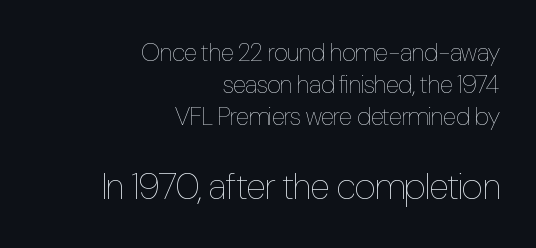
The image shows 37 px thin, condensed type, upright; set right-aligned, normal line spacing (1.29x), normal letter spacing, not underlined; the second (bottom) block is 1.48x larger; low stroke contrast and a medium x-height.
